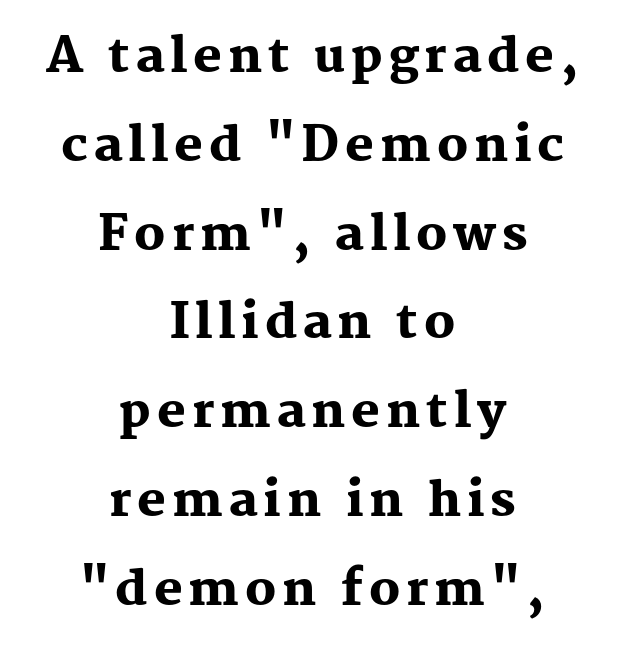
Q: Is the text bold? A: Yes.
Q: Is the text italic (slanted)? A: No, it is upright.
Q: Is the typeface a serif or a sans-serif typeface? A: Serif.
Q: Is the text underlined? A: No.
Q: How is the paragraph aligned? A: Centered.
Q: Width (condensed, normal, or wide)? A: Normal.
Q: Stroke contrast? A: Medium.
Q: x-height? A: Medium.
Q: Monospaced? A: No.
